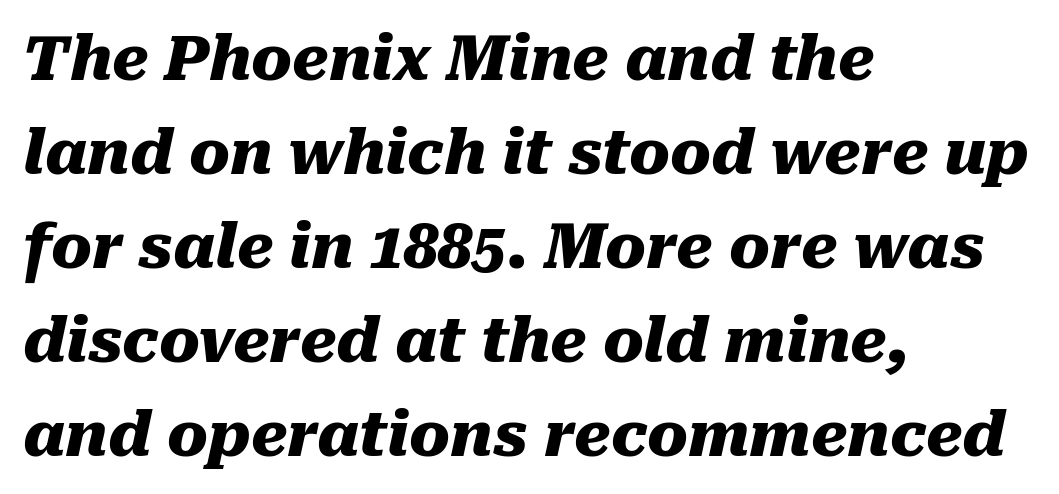
{"italic": "yes", "lean": "right", "slant_degrees": 10, "bold": "yes", "weight": "heavy", "width": "normal", "stroke_contrast": "medium", "x_height": "medium", "monospaced": "no", "underline": "no", "align": "left", "line_spacing": "normal", "line_spacing_ratio": 1.54, "letter_spacing": "normal", "letter_spacing_em": 0.0, "glyph_px": 61}
